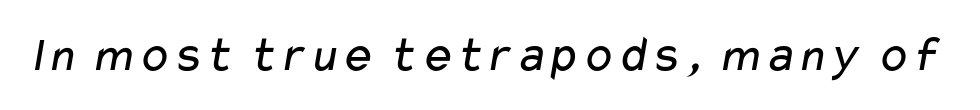
The image shows 51 px regular-weight, wide sans-serif type; set normal letter spacing, not underlined; low stroke contrast and a medium x-height.
